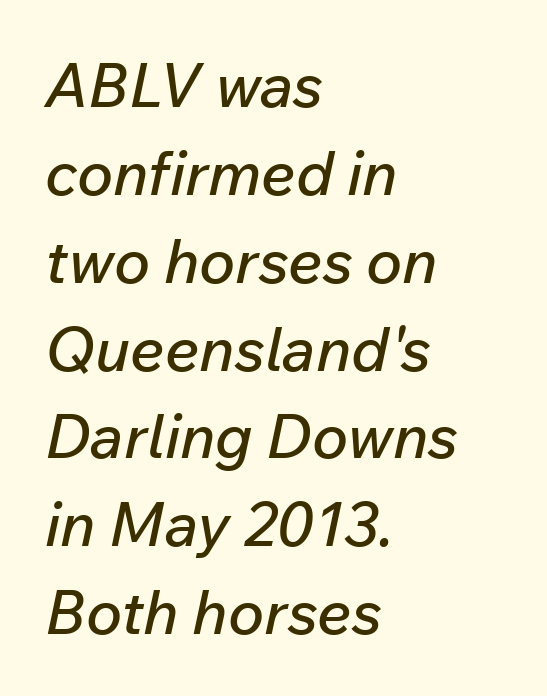
The rendering keeps characters at their native spacing. The lines sit at an ordinary, default distance from one another. The passage shown is typed in a proportional face where columns would drift. Compared with ordinary roman type, these characters are visibly tilted. A classic flush-left, rag-right setting is used for this passage.
